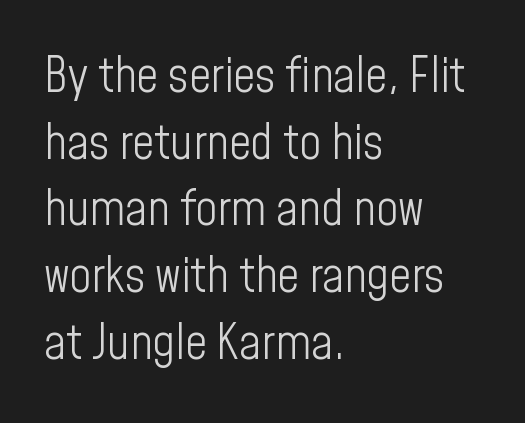
Q: Is the text bold? A: No.
Q: Is the text italic (slanted)? A: No, it is upright.
Q: Is the typeface a serif or a sans-serif typeface? A: Sans-serif.
Q: Is the text underlined? A: No.
Q: How is the paragraph aligned? A: Left-aligned.
Q: Is the spacing between letters normal or unusually wide? A: Normal.
Q: Is the spacing between lines tight, normal or loose? A: Normal.
Q: Width (condensed, normal, or wide)? A: Condensed.
Q: Stroke contrast? A: Low.
Q: x-height? A: Medium.
Q: Monospaced? A: No.
